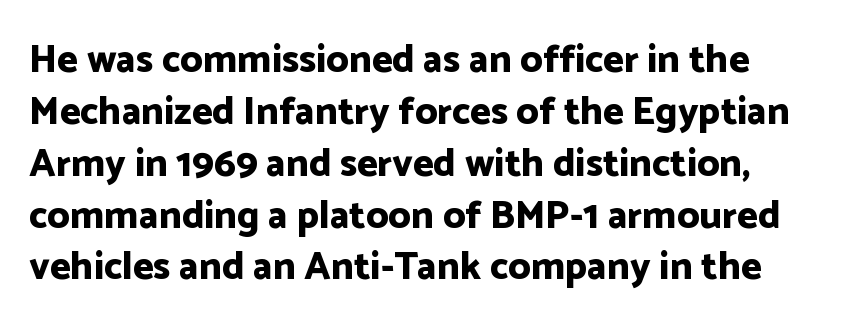
Do the characters align in a grid? No, the font is proportional. Only glyphs here, with clear space below each row. The typeface chosen for these lines omits serifs. Does the leading feel generous? No, just average. The letters sit at their default tracking, neither squeezed nor spread. No italicization has been applied; the sample stays upright.
